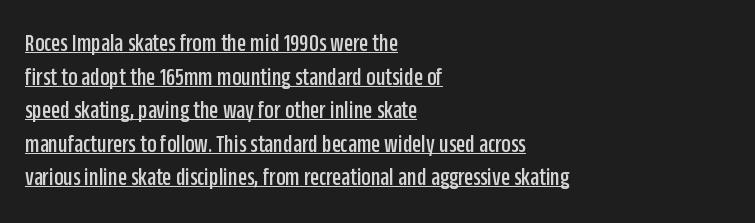
In terms of leading, this rendering sits right in the middle. The paragraph shown leans on its left margin. What stands out about the letter spacing? Nothing — it is the standard amount. This sample uses an upright cut, with every glyph sitting square on the baseline. Emphasis is given by a line drawn under the lettering.
